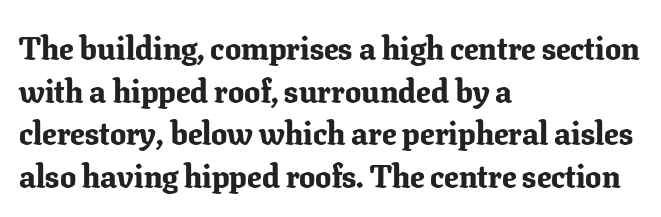
I'd call this a serif setting — the letters wear small feet. Look at the tracking — it's just the regular setting, nothing added. Looks like regular typesetting: each glyph gets only the width it needs. A dark, heavy texture on the line: the type is bold.
